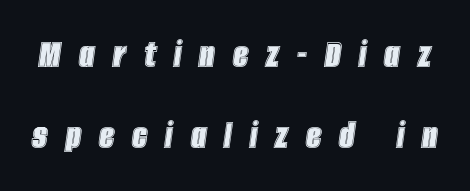
The image shows 42 px condensed type, italic (leaning right); set loose line spacing (1.94x), unusually wide letter spacing (+0.43 em), not underlined; a large x-height.
